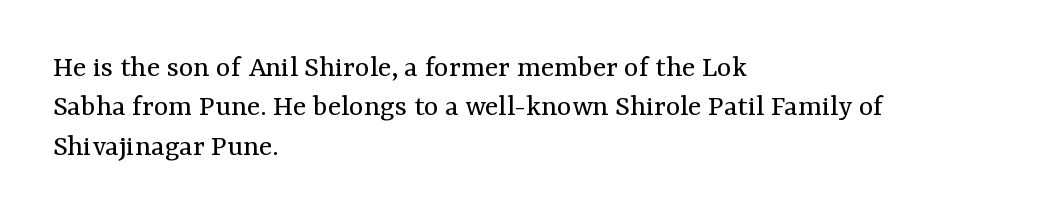
Is this a fixed-width face? No — the glyphs have proportional, varying widths. Summary of weight: not heavy and not bold. Unlike italic type, these characters show no tilt at all. This rendering employs a face with finishing strokes, i.e., a serif. Descender tails drop into unmarked territory. Whoever set this chose a conventional vertical rhythm.
